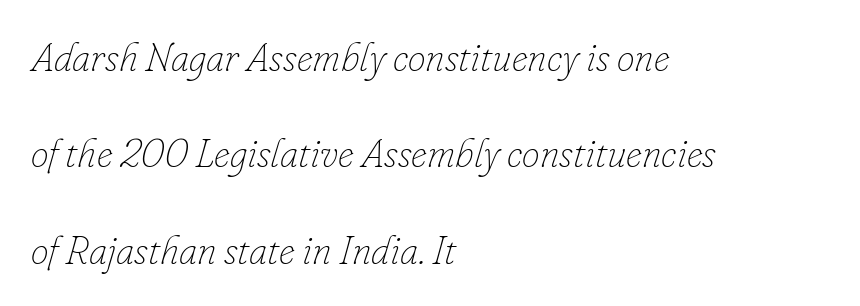
{"italic": "yes", "lean": "right", "slant_degrees": 16, "bold": "no", "weight": "thin", "width": "normal", "stroke_contrast": "low", "x_height": "small", "monospaced": "no", "underline": "no", "align": "left", "line_spacing": "loose", "line_spacing_ratio": 2.41, "letter_spacing": "normal", "letter_spacing_em": 0.0, "glyph_px": 40}
